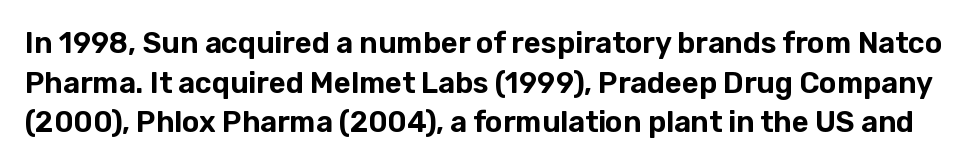
{"serif": "no", "italic": "no", "width": "normal", "stroke_contrast": "low", "x_height": "medium", "monospaced": "no", "underline": "no", "line_spacing": "normal", "line_spacing_ratio": 1.37, "letter_spacing": "normal", "letter_spacing_em": 0.0, "glyph_px": 29}
